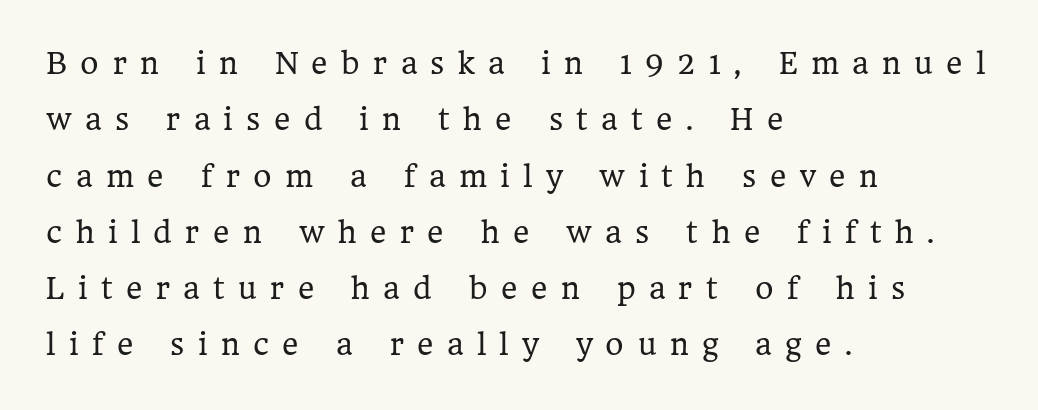
Looks like regular typesetting: each glyph gets only the width it needs. The specimen omits any rule beneath the text block's lines. The text block is weighted toward the left margin, trailing off unevenly rightward. The type is letterspaced generously, with wide tracking.
